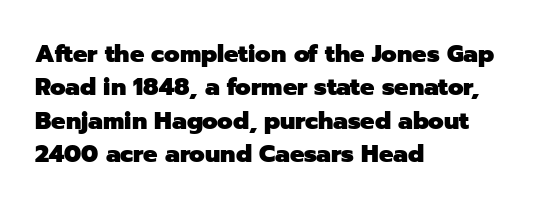
{"italic": "no", "bold": "yes", "underline": "no", "align": "left", "line_spacing": "normal", "line_spacing_ratio": 1.39, "letter_spacing": "normal", "letter_spacing_em": 0.0, "glyph_px": 24}
